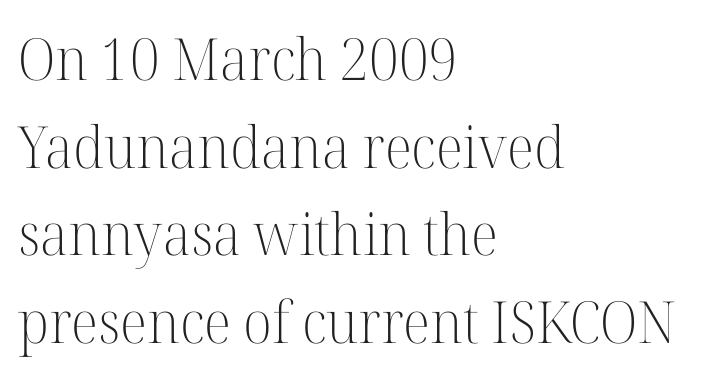
Q: Is the text bold? A: No.
Q: Is the text italic (slanted)? A: No, it is upright.
Q: Is the typeface a serif or a sans-serif typeface? A: Serif.
Q: Is the text underlined? A: No.
Q: How is the paragraph aligned? A: Left-aligned.
Q: Is the spacing between letters normal or unusually wide? A: Normal.
Q: Is the spacing between lines tight, normal or loose? A: Normal.
Q: Width (condensed, normal, or wide)? A: Normal.
Q: Stroke contrast? A: High.
Q: x-height? A: Medium.
Q: Monospaced? A: No.
